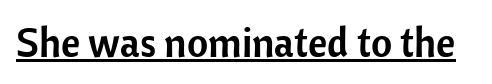
The image shows 41 px sans-serif type, upright; set normal letter spacing, underlined; low stroke contrast and a medium x-height.
